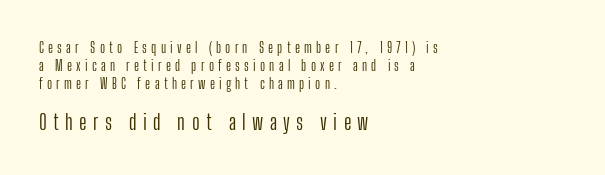
{"italic": "no", "bold": "no", "underline": "no", "align": "left", "line_spacing": "normal", "line_spacing_ratio": 1.27, "letter_spacing": "wide", "letter_spacing_em": 0.3, "larger_block": "second", "size_ratio": 1.5, "glyph_px": 21}
